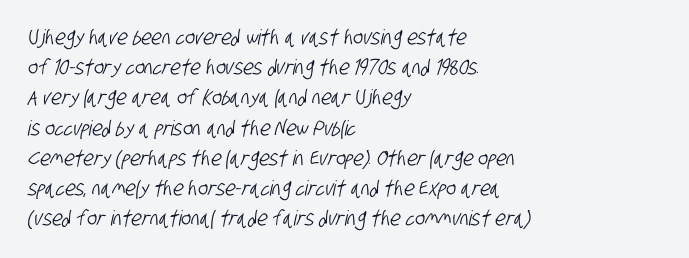
Q: Is the text underlined? A: No.
Q: How is the paragraph aligned? A: Left-aligned.
Q: Is the spacing between letters normal or unusually wide? A: Normal.
Q: Is the spacing between lines tight, normal or loose? A: Normal.
